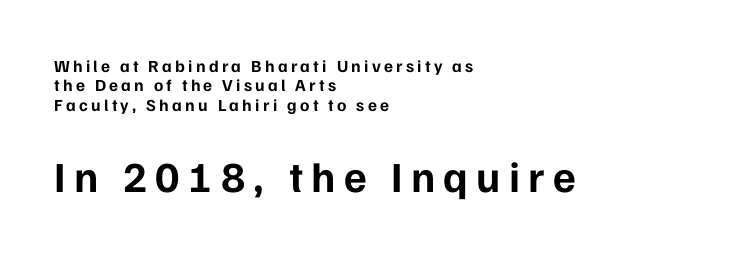
{"serif": "no", "italic": "no", "bold": "yes", "weight": "bold", "width": "normal", "stroke_contrast": "low", "x_height": "medium", "monospaced": "no", "underline": "no", "align": "left", "line_spacing": "tight", "line_spacing_ratio": 1.14, "larger_block": "second", "size_ratio": 2.53, "glyph_px": 43}
